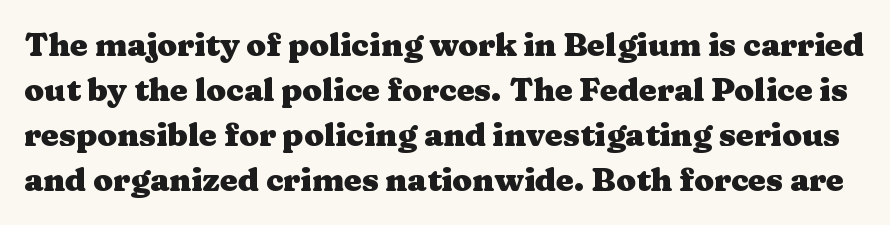
{"serif": "yes", "italic": "no", "bold": "yes", "weight": "heavy", "width": "wide", "stroke_contrast": "medium", "x_height": "medium", "monospaced": "no", "underline": "no", "line_spacing": "normal", "line_spacing_ratio": 1.41, "letter_spacing": "normal", "letter_spacing_em": 0.0, "glyph_px": 32}
